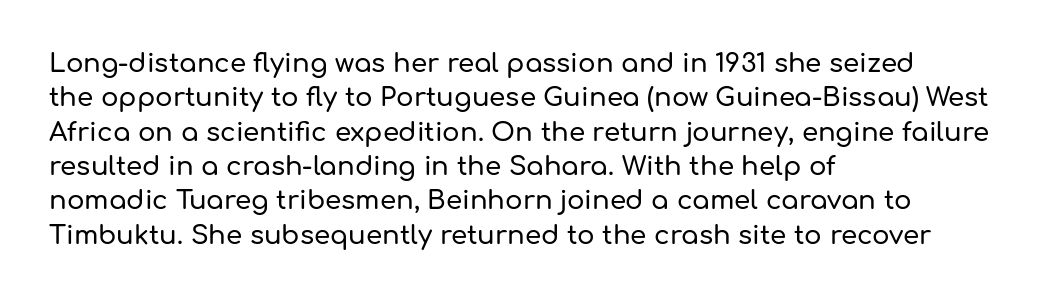
The image shows 26 px text type, upright; set left-aligned, normal line spacing (1.32x), normal letter spacing, not underlined.
